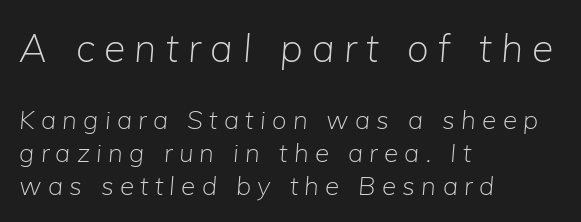
The image shows 39 px light type, italic (leaning right); set left-aligned, normal line spacing (1.27x), unusually wide letter spacing (+0.24 em), not underlined; the first (top) block is 1.5x larger; low stroke contrast and a medium x-height.
